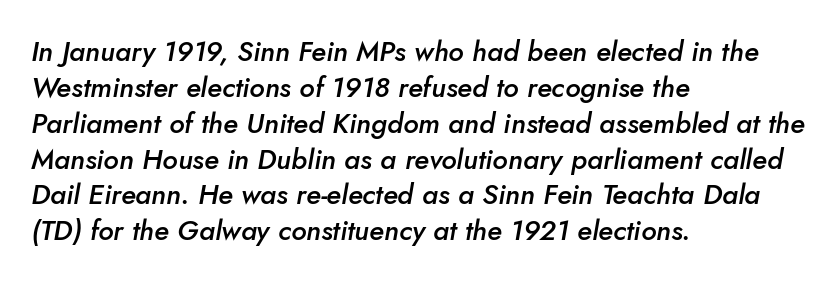
The image shows 28 px semibold type, italic (leaning right); set left-aligned, normal line spacing (1.28x), normal letter spacing, not underlined; low stroke contrast and a small x-height.
